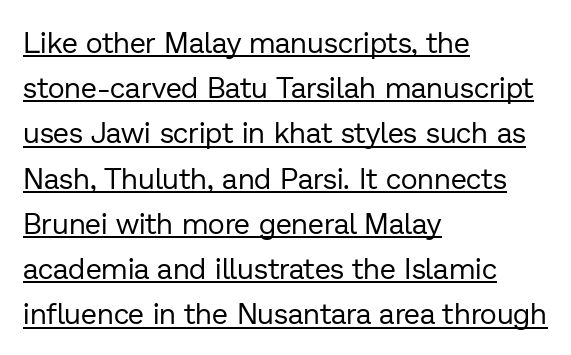
A typesetter would call this proportional, since set widths differ per character. This is underlined copy, the kind a proofreader might mark for attention. Horizontally, the lines are justified to the leading edge only. Bold? No — there's no thickening of the strokes.
